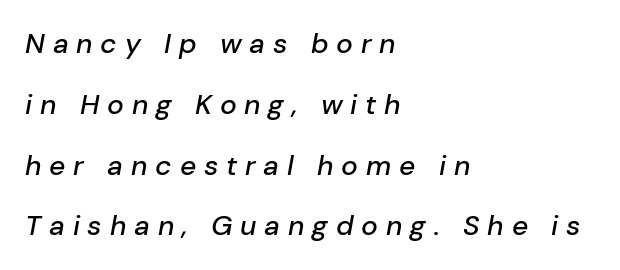
Q: Is the text italic (slanted)? A: Yes, it leans right by about 10 degrees.
Q: Is the text underlined? A: No.
Q: How is the paragraph aligned? A: Left-aligned.
Q: Is the spacing between letters normal or unusually wide? A: Unusually wide.
Q: Is the spacing between lines tight, normal or loose? A: Loose.
Q: Width (condensed, normal, or wide)? A: Normal.
Q: Stroke contrast? A: Low.
Q: x-height? A: Medium.
Q: Monospaced? A: No.
